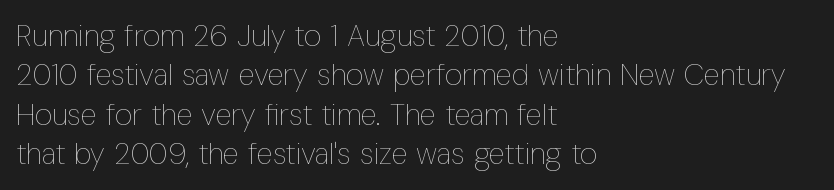
{"italic": "no", "bold": "no", "weight": "thin", "width": "condensed", "stroke_contrast": "low", "x_height": "medium", "monospaced": "no", "underline": "no", "align": "left", "line_spacing": "normal", "line_spacing_ratio": 1.31, "letter_spacing": "normal", "letter_spacing_em": 0.0, "glyph_px": 30}
